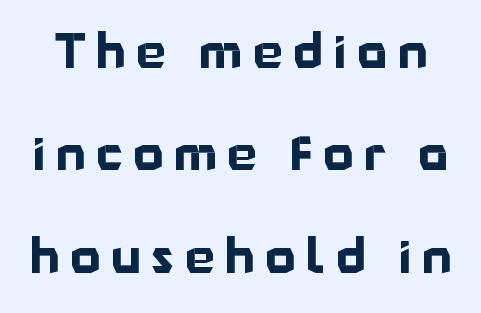
The image shows 47 px bold sans-serif type, upright; set loose line spacing (2.18x), unusually wide letter spacing (+0.23 em), not underlined; low stroke contrast and a medium x-height.
